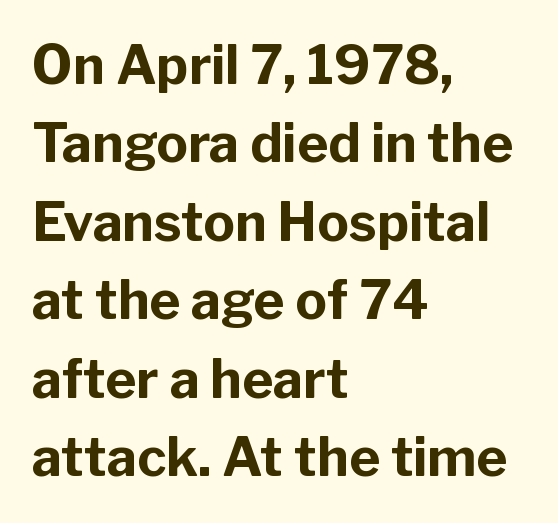
The image shows 53 px bold sans-serif type, upright; set left-aligned, normal line spacing (1.48x), normal letter spacing, not underlined; low stroke contrast and a medium x-height.
